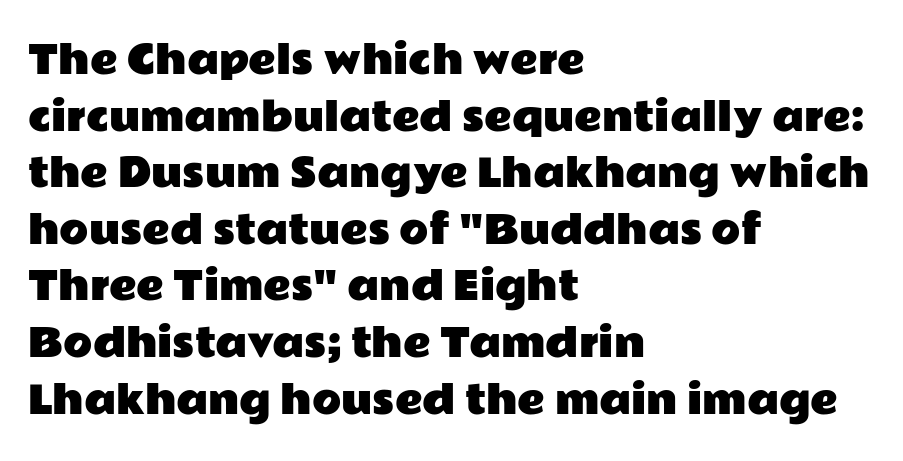
The gaps between neighbouring characters are ordinary and unremarkable. The rag falls on the right side of this text block. A typesetter would call this proportional, since set widths differ per character. Does the type have serifs? No, each stem ends abruptly. Every stem runs plumb, perpendicular to the baseline.
